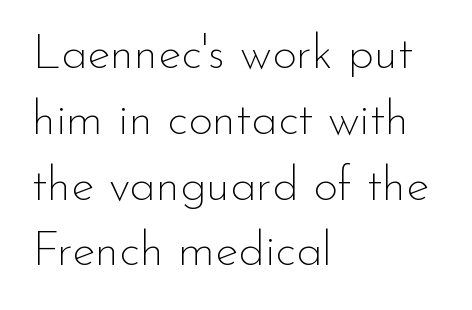
{"serif": "no", "italic": "no", "bold": "no", "weight": "thin", "width": "normal", "stroke_contrast": "low", "x_height": "small", "monospaced": "no", "underline": "no", "align": "left", "line_spacing": "normal", "line_spacing_ratio": 1.37, "letter_spacing": "normal", "letter_spacing_em": 0.0, "glyph_px": 48}
